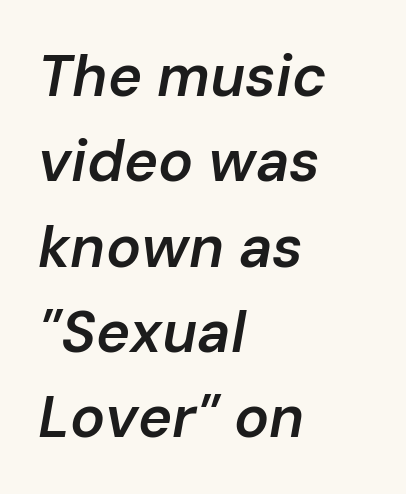
Q: Is the text bold? A: Semi-bold.
Q: Is the text italic (slanted)? A: Yes, it leans right by about 10 degrees.
Q: Is the text underlined? A: No.
Q: How is the paragraph aligned? A: Left-aligned.
Q: Is the spacing between letters normal or unusually wide? A: Normal.
Q: Is the spacing between lines tight, normal or loose? A: Normal.
Q: Width (condensed, normal, or wide)? A: Normal.
Q: Stroke contrast? A: Low.
Q: x-height? A: Medium.
Q: Monospaced? A: No.
